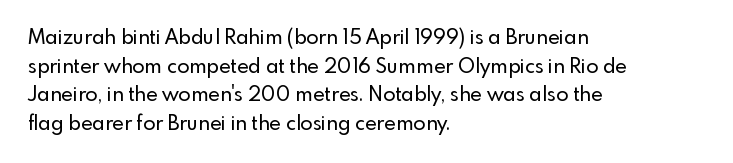
The image shows 20 px text type, upright; set left-aligned, normal line spacing (1.43x), normal letter spacing, not underlined.
